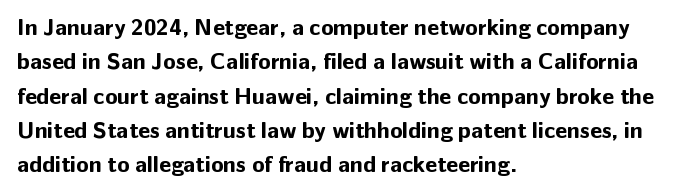
The image shows 23 px bold type, upright; set left-aligned, normal line spacing (1.49x), normal letter spacing, not underlined.
